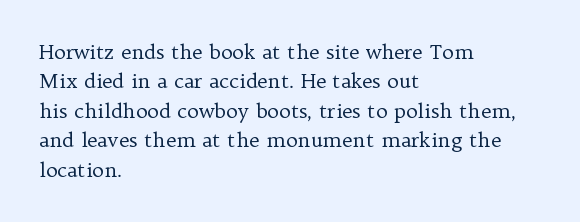
{"italic": "no", "bold": "no", "underline": "no", "align": "left", "line_spacing": "normal", "line_spacing_ratio": 1.47, "letter_spacing": "normal", "letter_spacing_em": 0.0, "glyph_px": 20}
